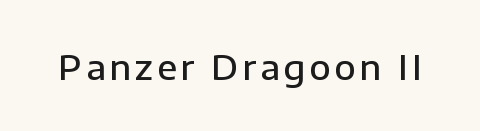
{"serif": "no", "italic": "no", "bold": "semi", "weight": "semibold", "width": "normal", "stroke_contrast": "low", "x_height": "medium", "monospaced": "no", "underline": "no", "glyph_px": 35}
